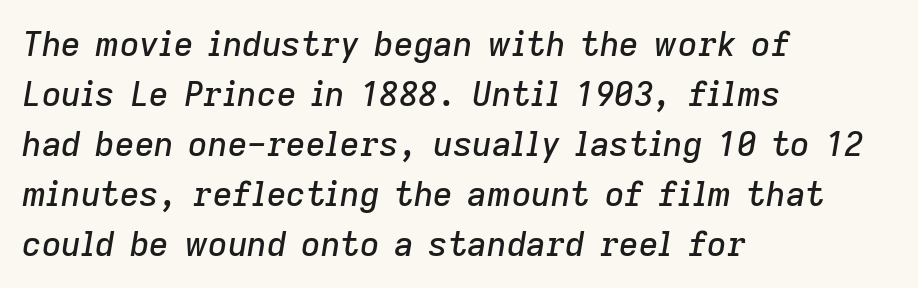
Q: Is the text italic (slanted)? A: Yes, it leans right by about 9 degrees.
Q: Is the text underlined? A: No.
Q: How is the paragraph aligned? A: Left-aligned.
Q: Is the spacing between letters normal or unusually wide? A: Normal.
Q: Is the spacing between lines tight, normal or loose? A: Normal.
Q: Width (condensed, normal, or wide)? A: Normal.
Q: Stroke contrast? A: Low.
Q: x-height? A: Medium.
Q: Monospaced? A: No.
